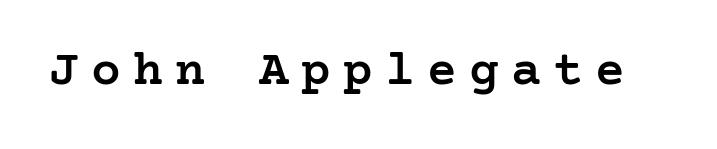
{"serif": "yes", "italic": "no", "bold": "semi", "weight": "semibold", "width": "normal", "stroke_contrast": "low", "x_height": "medium", "underline": "no", "letter_spacing": "wide", "letter_spacing_em": 0.24, "glyph_px": 50}
